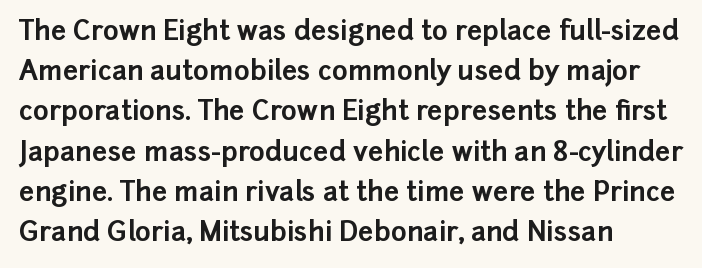
{"italic": "no", "bold": "yes", "underline": "no", "align": "left", "line_spacing": "normal", "line_spacing_ratio": 1.49, "letter_spacing": "normal", "letter_spacing_em": 0.0, "glyph_px": 27}
